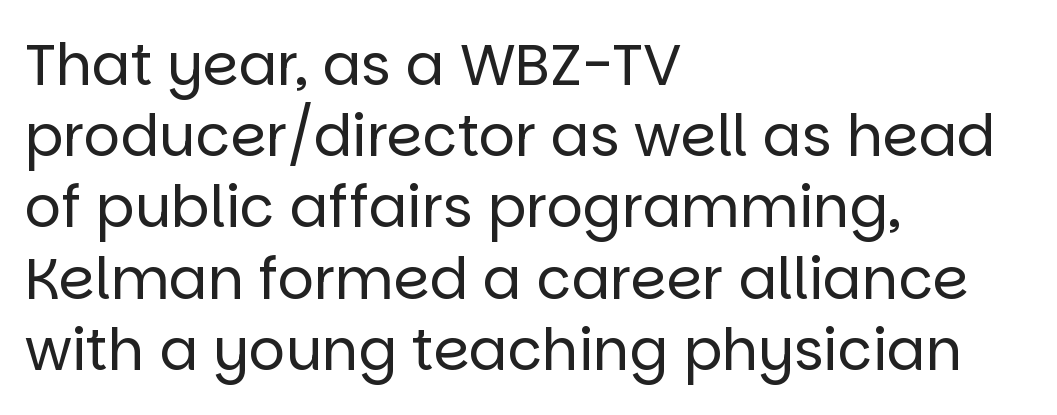
{"serif": "no", "italic": "no", "bold": "no", "weight": "regular", "width": "normal", "stroke_contrast": "low", "x_height": "large", "monospaced": "no", "underline": "no", "align": "left", "line_spacing": "normal", "line_spacing_ratio": 1.25, "letter_spacing": "normal", "letter_spacing_em": 0.0, "glyph_px": 57}
